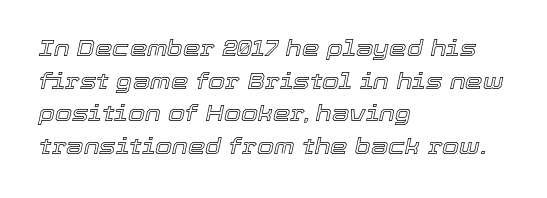
Looking at the ascenders, they clearly lean. The line-height multiplier appears to be the usual default. The passage shown is not underscored anywhere. The compositor pushed each line to the left boundary.
